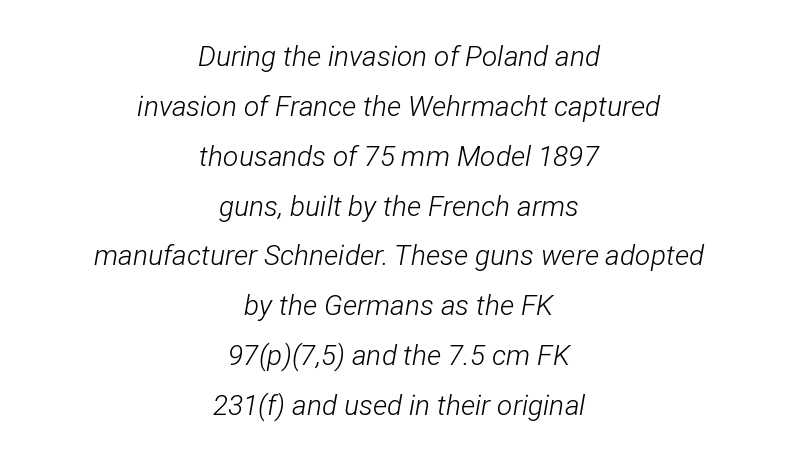
{"italic": "yes", "lean": "right", "slant_degrees": 12, "bold": "no", "weight": "light", "width": "condensed", "stroke_contrast": "low", "x_height": "medium", "monospaced": "no", "underline": "no", "align": "center", "line_spacing_ratio": 1.78, "letter_spacing": "normal", "letter_spacing_em": 0.0, "glyph_px": 28}
